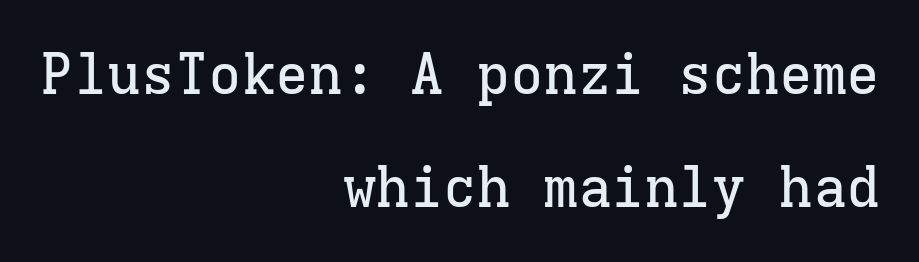
{"serif": "yes", "italic": "no", "width": "normal", "stroke_contrast": "low", "x_height": "medium", "monospaced": "yes", "underline": "no", "align": "right", "line_spacing": "loose", "line_spacing_ratio": 2.01, "letter_spacing": "normal", "letter_spacing_em": 0.0, "glyph_px": 56}
